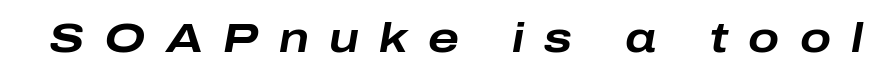
{"italic": "yes", "lean": "right", "slant_degrees": 10, "bold": "yes", "weight": "bold", "width": "wide", "stroke_contrast": "low", "x_height": "medium", "monospaced": "no", "underline": "no", "letter_spacing": "wide", "letter_spacing_em": 0.49, "glyph_px": 41}
